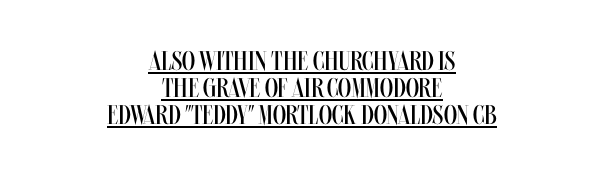
{"italic": "no", "bold": "no", "underline": "yes", "align": "center", "line_spacing": "tight", "line_spacing_ratio": 1.0, "letter_spacing": "normal", "letter_spacing_em": 0.0, "glyph_px": 27}
